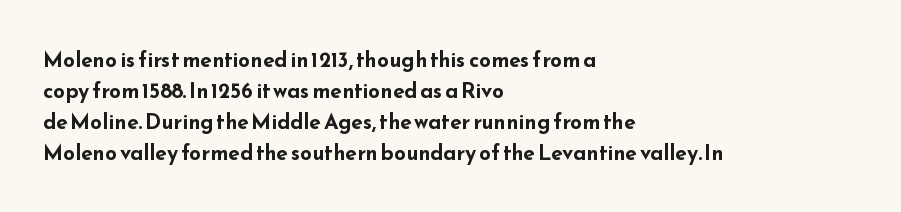
Q: Is the text bold? A: Yes.
Q: Is the text italic (slanted)? A: No, it is upright.
Q: Is the text underlined? A: No.
Q: How is the paragraph aligned? A: Left-aligned.
Q: Is the spacing between letters normal or unusually wide? A: Normal.
Q: Is the spacing between lines tight, normal or loose? A: Normal.
